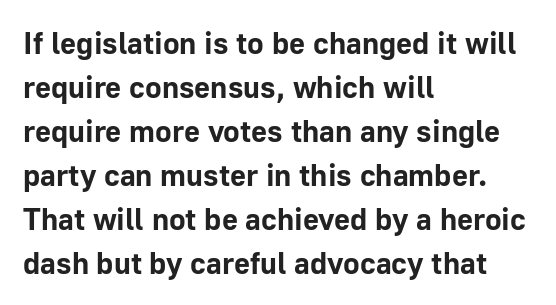
The image shows 31 px bold sans-serif type, upright; set left-aligned, normal line spacing (1.42x), normal letter spacing, not underlined; low stroke contrast and a medium x-height.
